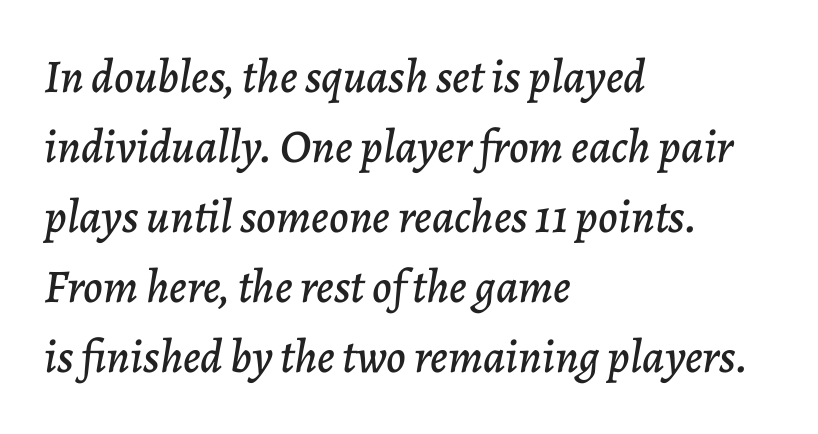
A classic flush-left, rag-right setting is used for this passage. Vertically, the passage feels balanced, rows spaced as you'd expect. Looks like regular typesetting: each glyph gets only the width it needs. Spacing between characters is what you'd get straight out of the box. The space directly below the letters is spotless. The rendering applies a slant to the glyphs.
